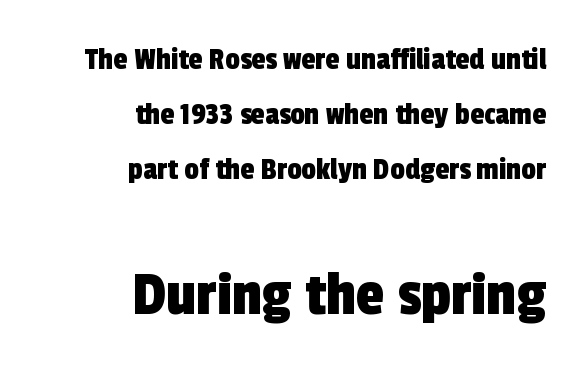
The horizontal fit of the characters is conventional and even. Plain, unruled lines of type. The following chunk of copy outweighs the initial chunk in type size. Looks like regular typesetting: each glyph gets only the width it needs.
